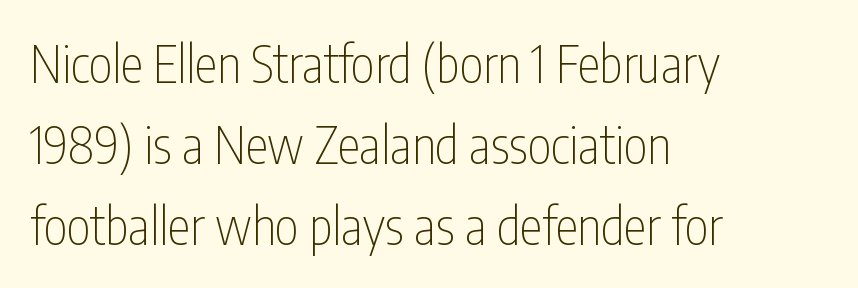
This reads as an unemphasized weight, regular at the heaviest. You could call the tracking neutral — neither tight nor loose. Quick note: interline space is typical. You can tell from the bare stems that sans-serif type was used.
